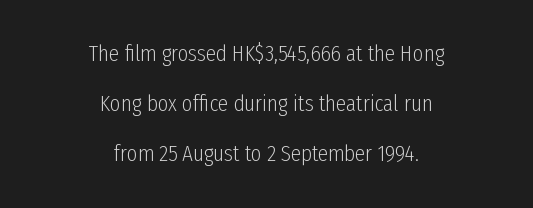
The image shows 23 px text type, upright; set centered, loose line spacing (2.18x), normal letter spacing, not underlined.
